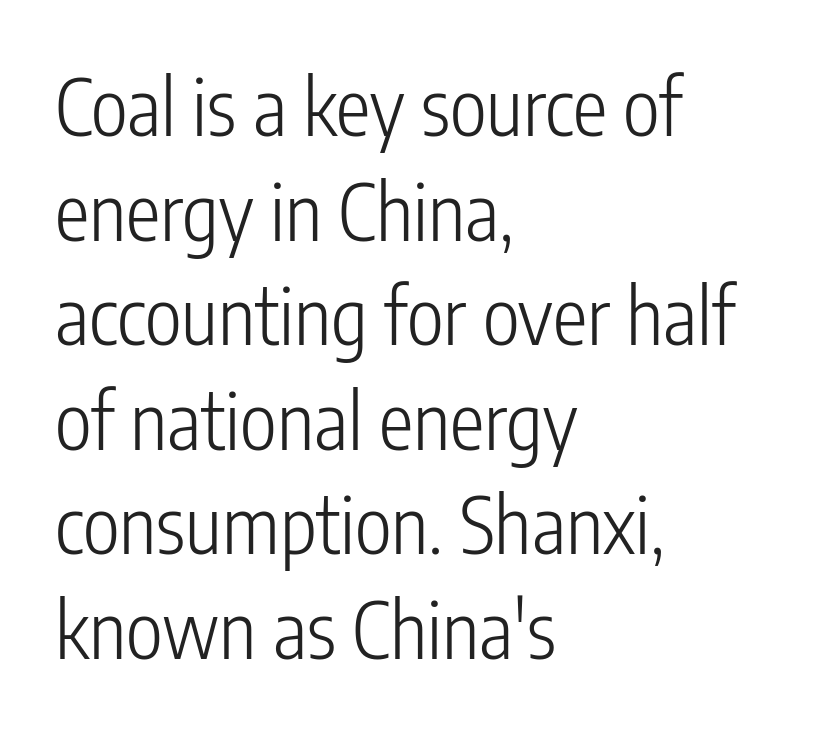
Q: Is the text bold? A: No.
Q: Is the text italic (slanted)? A: No, it is upright.
Q: Is the typeface a serif or a sans-serif typeface? A: Sans-serif.
Q: Is the text underlined? A: No.
Q: How is the paragraph aligned? A: Left-aligned.
Q: Is the spacing between letters normal or unusually wide? A: Normal.
Q: Is the spacing between lines tight, normal or loose? A: Normal.
Q: Width (condensed, normal, or wide)? A: Condensed.
Q: Stroke contrast? A: Low.
Q: x-height? A: Medium.
Q: Monospaced? A: No.
